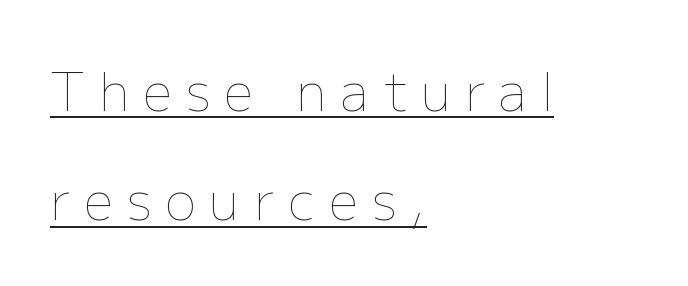
Q: Is the text bold? A: No.
Q: Is the text italic (slanted)? A: No, it is upright.
Q: Is the text underlined? A: Yes.
Q: How is the paragraph aligned? A: Left-aligned.
Q: Is the spacing between letters normal or unusually wide? A: Unusually wide.
Q: Is the spacing between lines tight, normal or loose? A: Loose.
Q: Width (condensed, normal, or wide)? A: Normal.
Q: Stroke contrast? A: Low.
Q: x-height? A: Medium.
Q: Monospaced? A: No.
